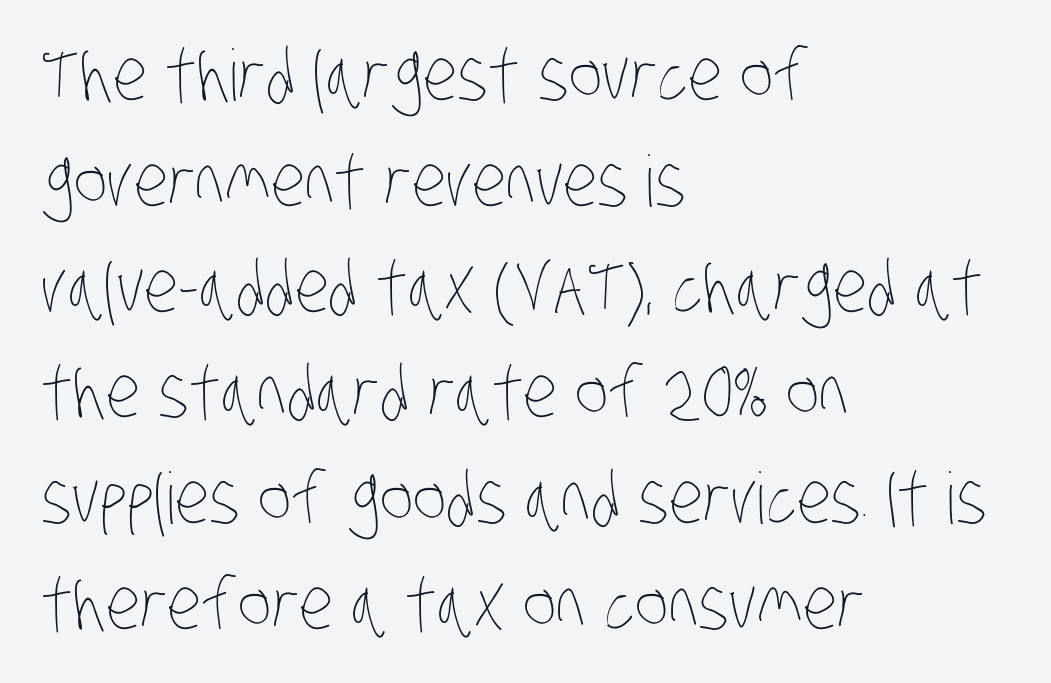
{"bold": "no", "weight": "thin", "width": "condensed", "stroke_contrast": "low", "x_height": "large", "monospaced": "no", "underline": "no", "align": "left", "line_spacing": "normal", "line_spacing_ratio": 1.49, "letter_spacing": "normal", "letter_spacing_em": 0.0, "glyph_px": 71}
